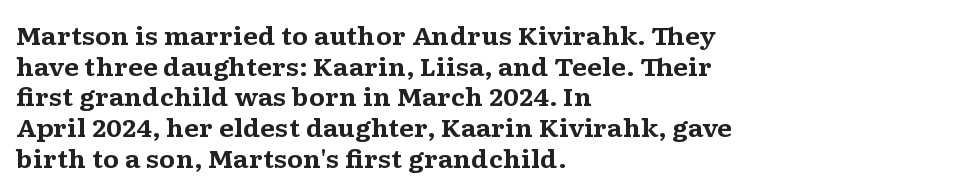
Summary of weight: heavy, a full bold. Tracking value appears to be zero — textbook default spacing. No italicization has been applied; the sample stays upright. The words here are not underlined. A normal amount of white space separates one row of letters from the next.
